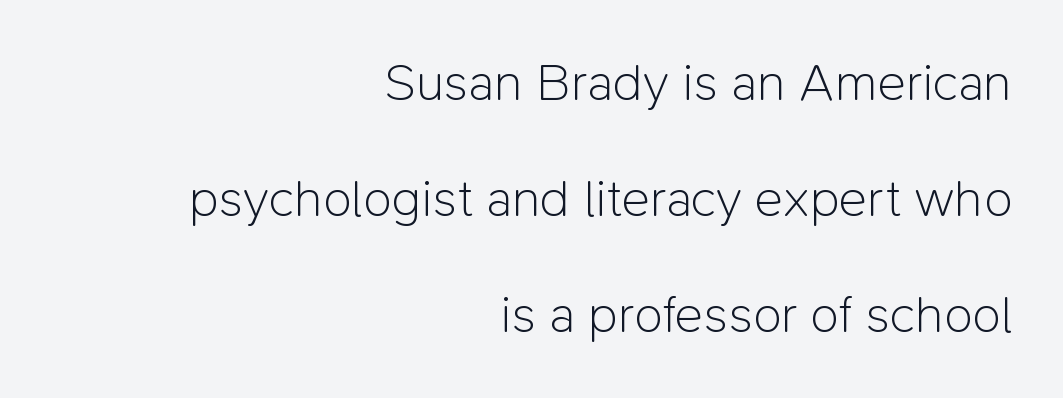
Q: Is the text bold? A: No.
Q: Is the text italic (slanted)? A: No, it is upright.
Q: Is the typeface a serif or a sans-serif typeface? A: Sans-serif.
Q: Is the text underlined? A: No.
Q: How is the paragraph aligned? A: Right-aligned.
Q: Is the spacing between letters normal or unusually wide? A: Normal.
Q: Is the spacing between lines tight, normal or loose? A: Loose.
Q: Width (condensed, normal, or wide)? A: Normal.
Q: Stroke contrast? A: Low.
Q: x-height? A: Medium.
Q: Monospaced? A: No.
